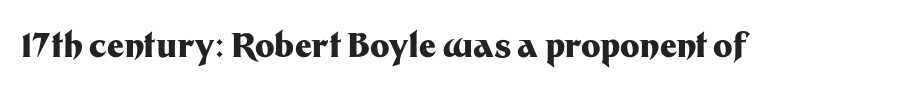
The image shows 33 px heavy sans-serif type, upright; set normal letter spacing, not underlined; medium stroke contrast and a medium x-height.
